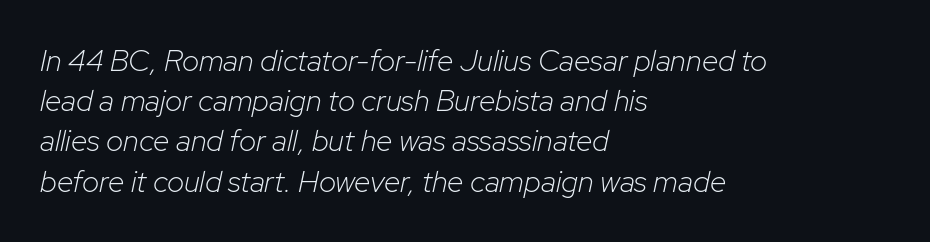
The image shows 30 px light type, italic (leaning right); set left-aligned, normal line spacing (1.34x), normal letter spacing, not underlined; low stroke contrast and a medium x-height.
